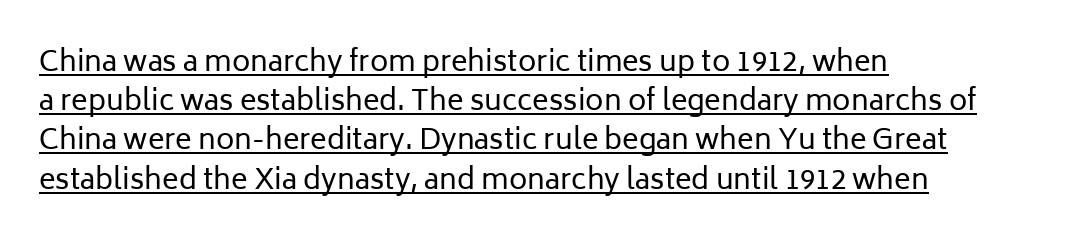
Do the letters lean? They stand straight. Weight: not bold — regular or lighter. Type style note: lacks serifs. The words here are underlined. This sample has the flowing, uneven cadence of proportional lettering.
